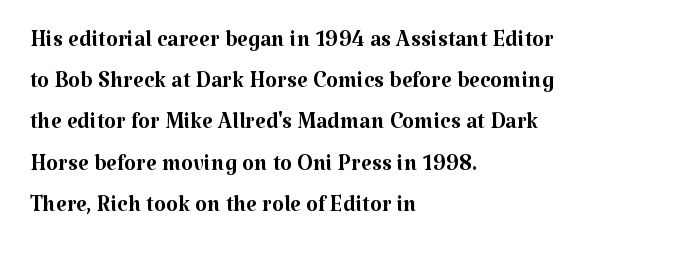
Q: Is the text bold? A: No.
Q: Is the text italic (slanted)? A: No, it is upright.
Q: Is the typeface a serif or a sans-serif typeface? A: Serif.
Q: Is the text underlined? A: No.
Q: How is the paragraph aligned? A: Left-aligned.
Q: Is the spacing between letters normal or unusually wide? A: Normal.
Q: Is the spacing between lines tight, normal or loose? A: Normal.
Q: Width (condensed, normal, or wide)? A: Normal.
Q: Stroke contrast? A: Medium.
Q: x-height? A: Medium.
Q: Monospaced? A: No.
